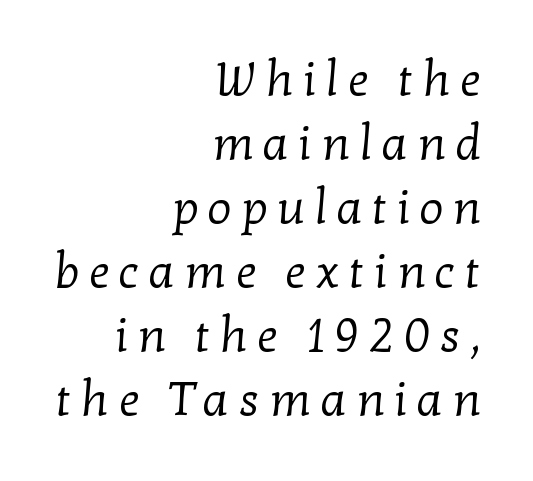
The image shows 47 px regular-weight serif type; set right-aligned, normal line spacing (1.36x), unusually wide letter spacing (+0.2 em), not underlined; low stroke contrast and a medium x-height.
